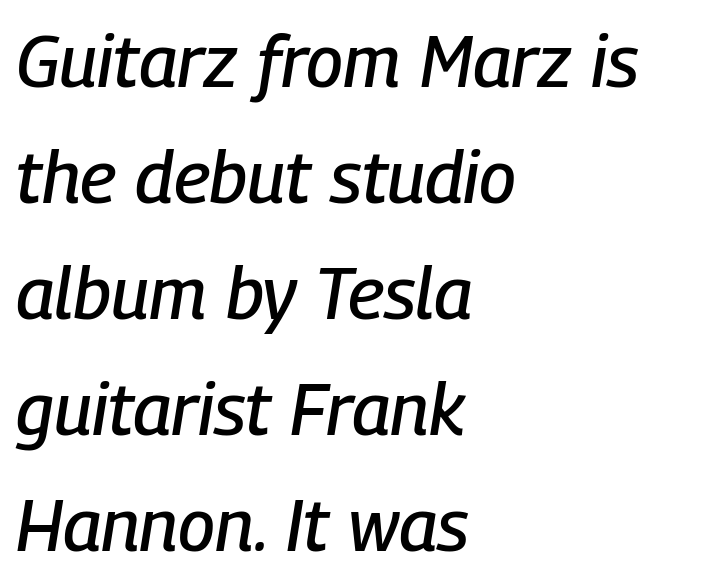
Q: Is the text italic (slanted)? A: Yes, it leans right by about 9 degrees.
Q: Is the text underlined? A: No.
Q: How is the paragraph aligned? A: Left-aligned.
Q: Is the spacing between letters normal or unusually wide? A: Normal.
Q: Is the spacing between lines tight, normal or loose? A: Normal.
Q: Width (condensed, normal, or wide)? A: Condensed.
Q: Stroke contrast? A: Low.
Q: x-height? A: Medium.
Q: Monospaced? A: No.
